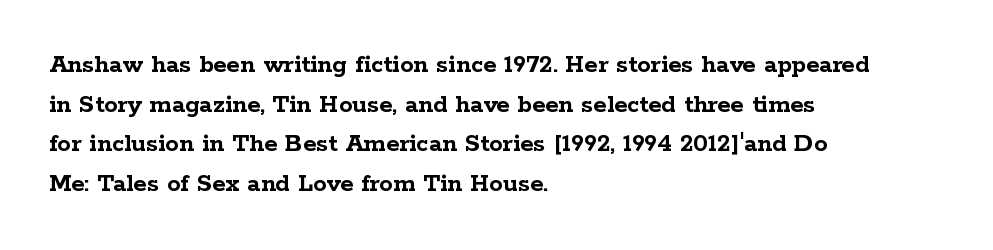
The image shows 27 px bold type, upright; set left-aligned, normal line spacing (1.47x), normal letter spacing, not underlined.
